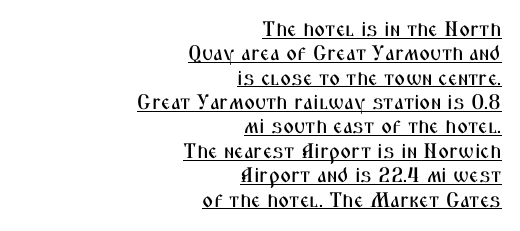
{"italic": "no", "underline": "yes", "align": "right", "line_spacing_ratio": 1.16, "letter_spacing": "normal", "letter_spacing_em": 0.0, "glyph_px": 21}
